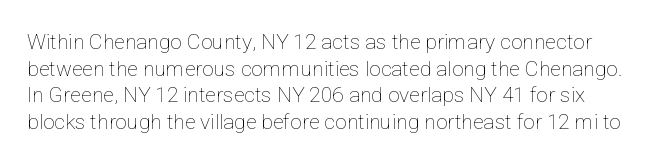
Q: Is the text bold? A: No.
Q: Is the text italic (slanted)? A: No, it is upright.
Q: Is the text underlined? A: No.
Q: Is the spacing between letters normal or unusually wide? A: Normal.
Q: Is the spacing between lines tight, normal or loose? A: Normal.
